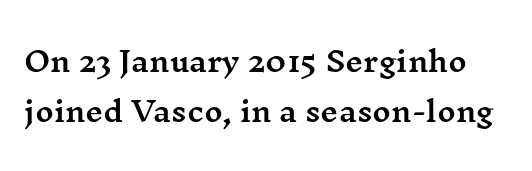
Decoration check: the copy has no underline. Observe the ordinary spacing: letters are neighbours, not strangers. These lines are rendered in a variable-pitch font. Letterform terminals end in serifs throughout the passage. The letters stand upright; this is a roman face.
